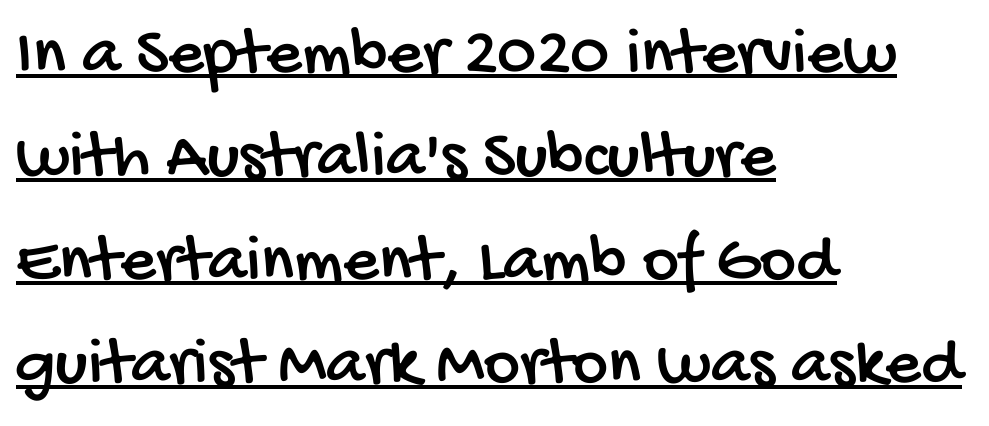
Q: Is the typeface a serif or a sans-serif typeface? A: Sans-serif.
Q: Is the text underlined? A: Yes.
Q: How is the paragraph aligned? A: Left-aligned.
Q: Is the spacing between letters normal or unusually wide? A: Normal.
Q: Is the spacing between lines tight, normal or loose? A: Normal.
Q: Width (condensed, normal, or wide)? A: Condensed.
Q: Stroke contrast? A: Low.
Q: x-height? A: Large.
Q: Monospaced? A: No.
